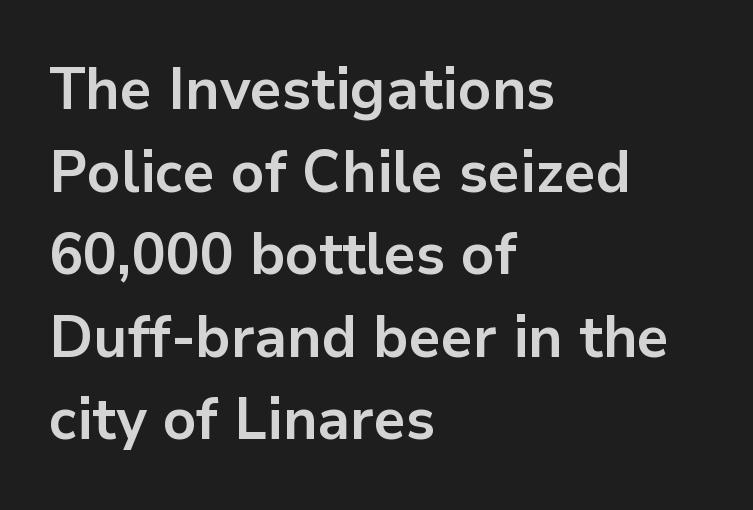
The image shows 59 px bold sans-serif type, upright; set left-aligned, normal line spacing (1.4x), normal letter spacing, not underlined; low stroke contrast and a medium x-height.
